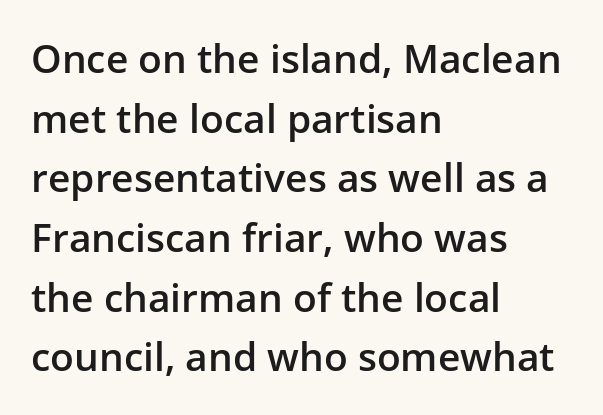
The image shows 39 px semibold sans-serif type, upright; set left-aligned, normal line spacing (1.53x), normal letter spacing, not underlined; low stroke contrast and a medium x-height.
